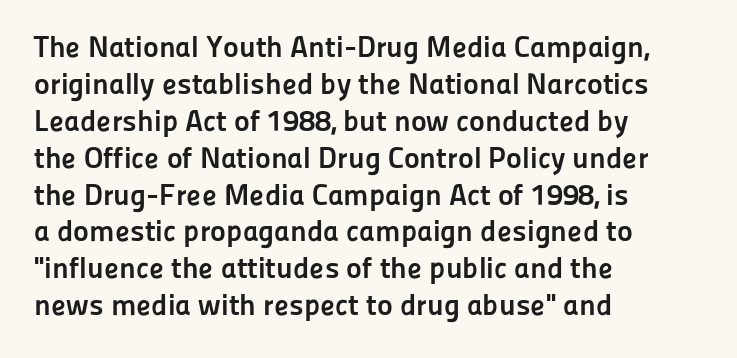
The image shows 30 px semibold sans-serif type, upright; set left-aligned, line spacing 1.23x, normal letter spacing, not underlined; low stroke contrast and a medium x-height.
